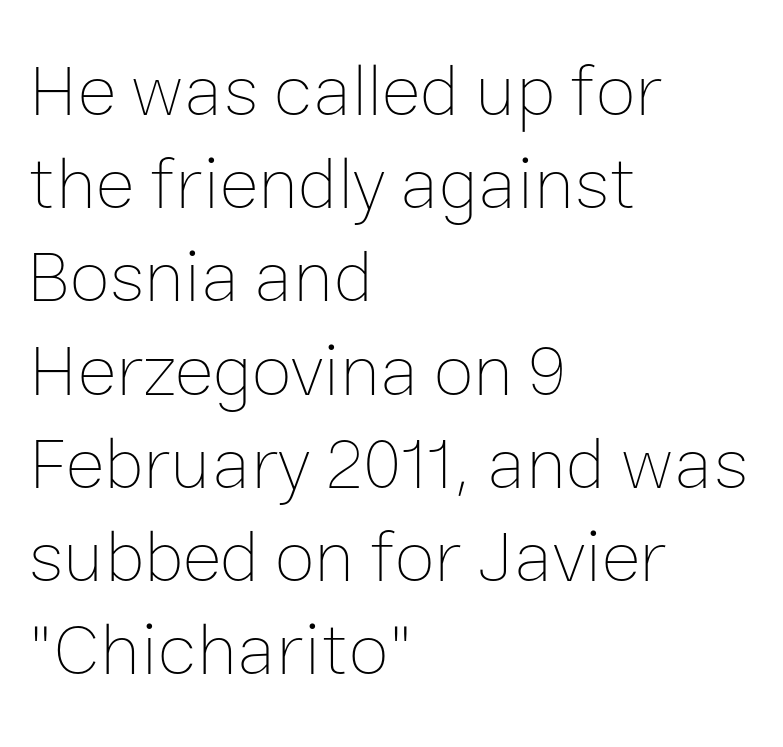
The rows are spaced the way most documents space them. Every stem runs plumb, perpendicular to the baseline. Characters follow at the spacing the type designer built in. Check the space under the baseline: it is left empty. The paragraph has a hard left edge and a soft right edge.
